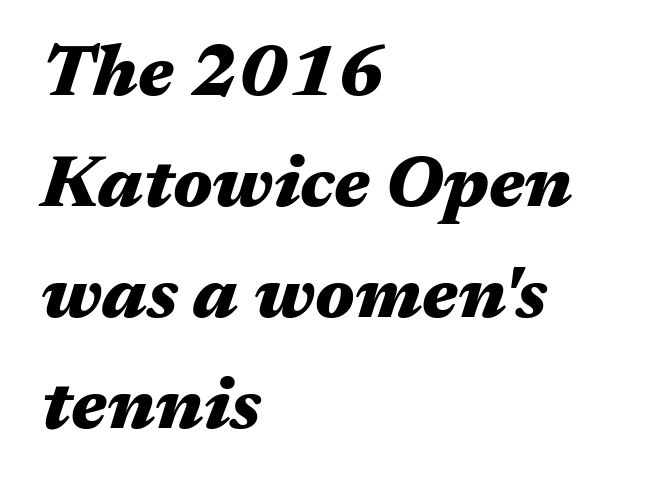
Letter spacing: default. One-word summary of the alignment: left. The specimen reads as italic at a glance. The face used here is proportionally spaced, like ordinary book or web type. This rendering features lettering with no underline.
